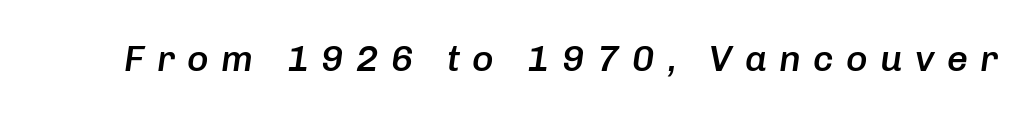
Q: Is the text bold? A: Semi-bold.
Q: Is the text italic (slanted)? A: Yes, it leans right by about 8 degrees.
Q: Is the text underlined? A: No.
Q: Is the spacing between letters normal or unusually wide? A: Unusually wide.
Q: Width (condensed, normal, or wide)? A: Normal.
Q: Stroke contrast? A: Low.
Q: x-height? A: Medium.
Q: Monospaced? A: No.
